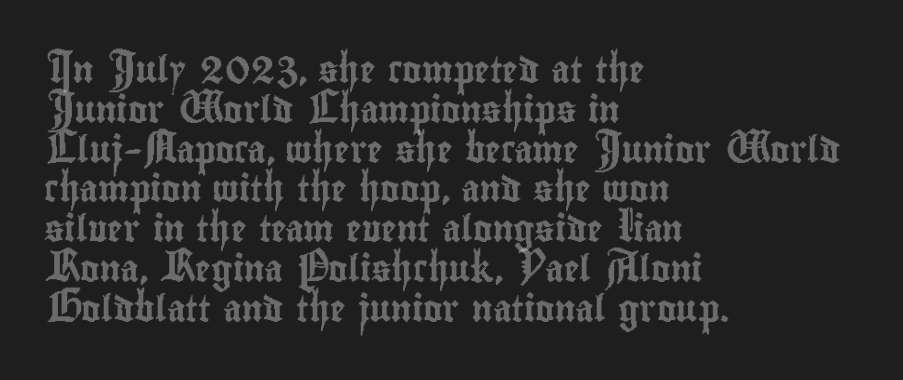
{"italic": "no", "underline": "no", "align": "left", "line_spacing": "normal", "line_spacing_ratio": 1.53, "letter_spacing": "normal", "letter_spacing_em": 0.0, "glyph_px": 26}
